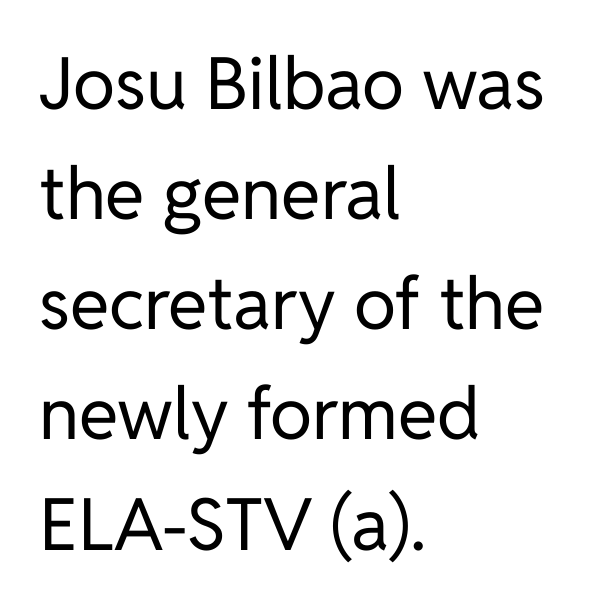
Is this a heavy cut? Hardly; it is regular or lighter. Lines of text with bare space underneath. The face used here is proportionally spaced, like ordinary book or web type. A typesetter would label this face a sans.
